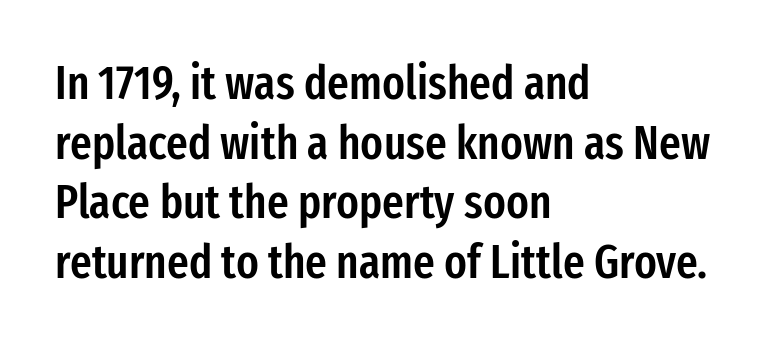
The image shows 47 px semibold, condensed sans-serif type, upright; set left-aligned, normal line spacing (1.27x), normal letter spacing, not underlined; low stroke contrast and a medium x-height.
